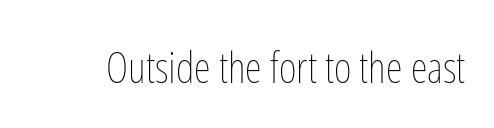
Nobody touched the tracking dial on this one. Lines of text with bare space underneath. Spacing verdict: proportional, widths tailored to each character. Notice how the stems are strictly vertical — no italics here. Is the stroke heavy? The answer is a plain regular-or-lighter.
